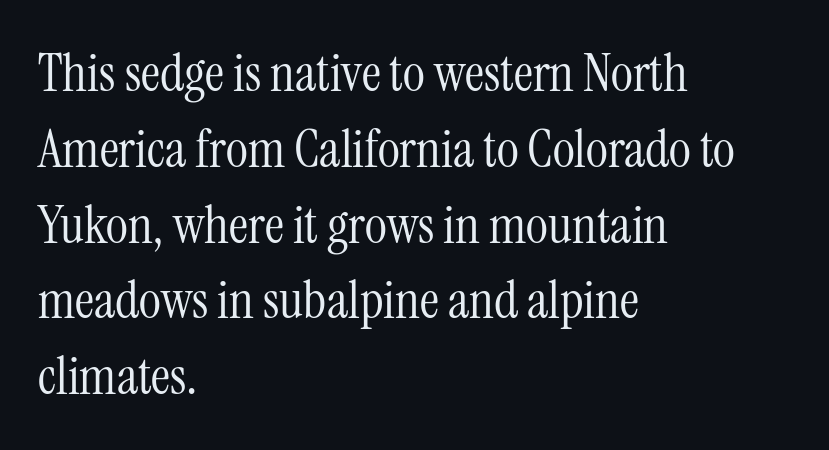
The image shows 53 px light, condensed serif type, upright; set left-aligned, normal line spacing (1.43x), normal letter spacing, not underlined; medium stroke contrast and a medium x-height.
